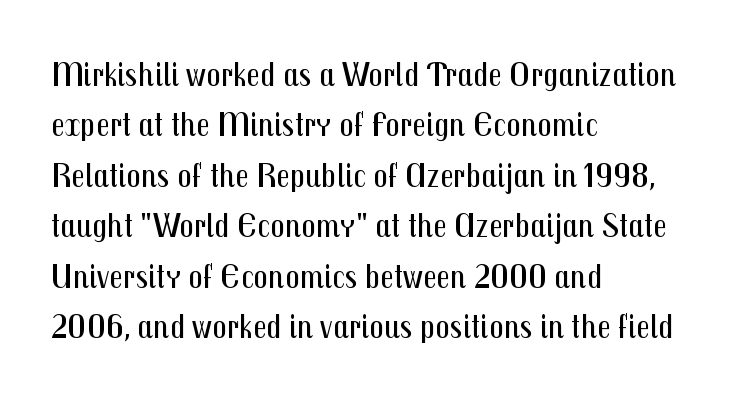
Q: Is the text bold? A: No.
Q: Is the text italic (slanted)? A: No, it is upright.
Q: Is the typeface a serif or a sans-serif typeface? A: Sans-serif.
Q: Is the text underlined? A: No.
Q: How is the paragraph aligned? A: Left-aligned.
Q: Is the spacing between letters normal or unusually wide? A: Normal.
Q: Is the spacing between lines tight, normal or loose? A: Normal.
Q: Width (condensed, normal, or wide)? A: Condensed.
Q: Stroke contrast? A: Medium.
Q: x-height? A: Medium.
Q: Monospaced? A: No.
